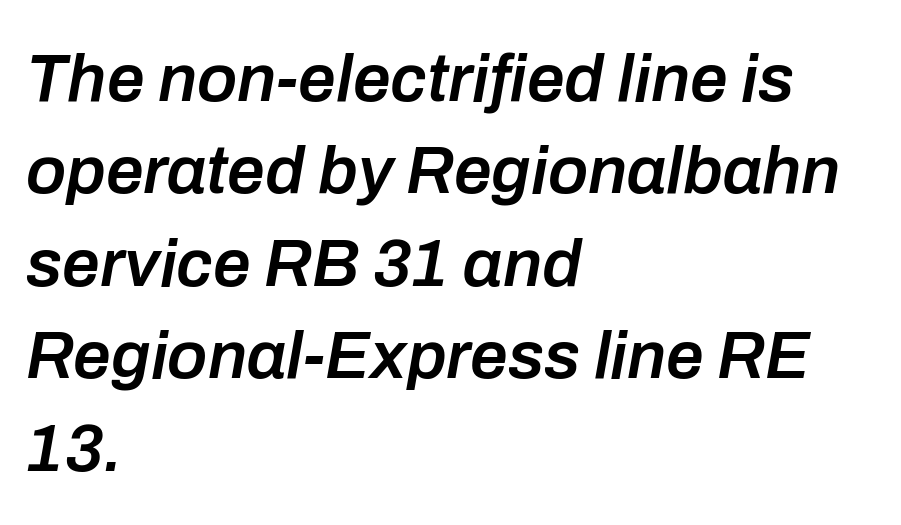
The image shows 67 px semibold type, italic (leaning right); set left-aligned, normal line spacing (1.38x), normal letter spacing, not underlined; low stroke contrast and a medium x-height.
